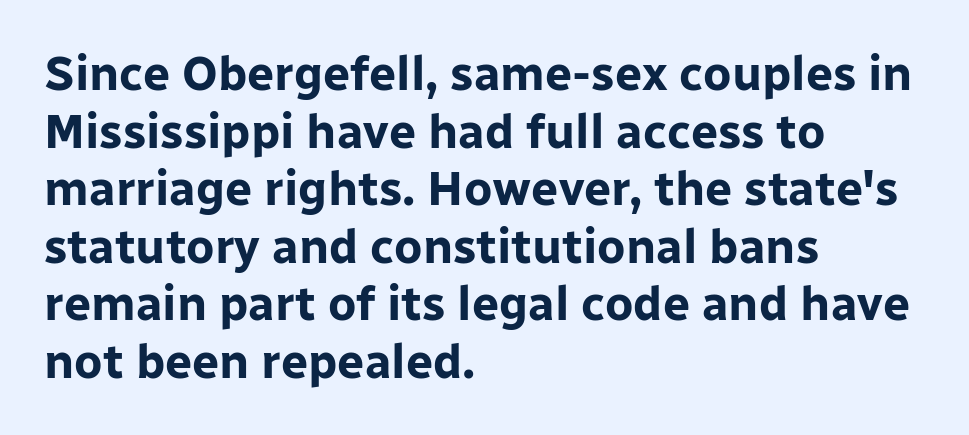
Looks like regular typesetting: each glyph gets only the width it needs. These lines stack with their left ends in a neat column. In terms of letterform style, serifs are entirely absent. Any mark beneath the type? The region is blank.
